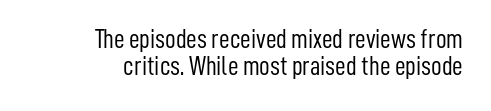
Students, note that the glyphs here touch the page at normal intervals. The typesetting does not lean heavy: it is not bold. The font's upright variant was chosen for this text. The zone under the glyphs is completely vacant. Vertically, the passage feels compressed, each row crowding the next.
